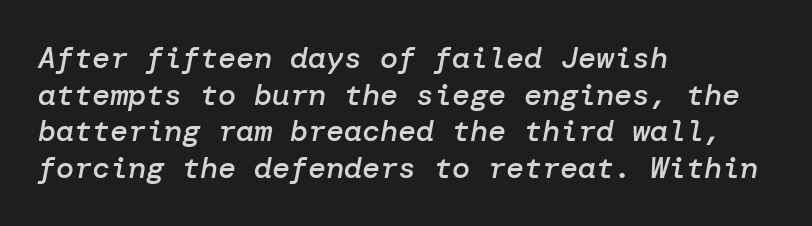
Is the type slanted? Yes — the strokes lean at a clear angle. Does the weight exceed regular? Yes, but only to semibold. Alignment: flush left. Between one letter and the next there's only the usual sliver of space. Unmarked baselines from the first word to the last.
